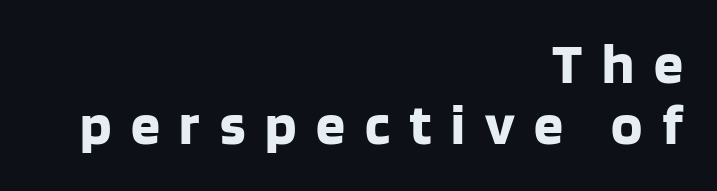
Notice how the stems are strictly vertical — no italics here. Leading: reduced. These lines are rendered in a variable-pitch font. This sample uses a sans-serif face.
